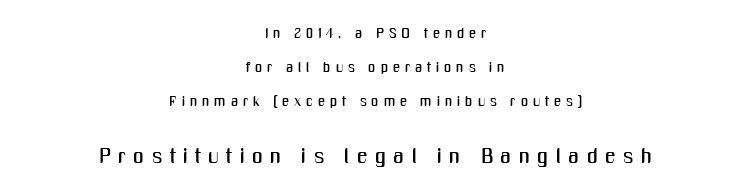
Each line is balanced around a shared central axis. This is roman type, the default non-slanted kind. The face used here is rendered with a markedly widened letterfit. Only glyphs here, with clear space below each row. The space between consecutive lines is lavish. Small over large — that's the arrangement of the two blocks here.
